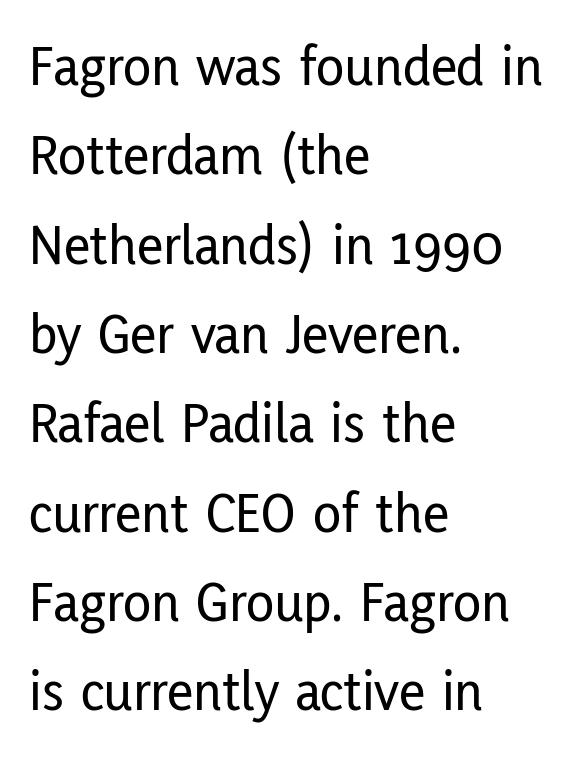
Q: Is the text italic (slanted)? A: No, it is upright.
Q: Is the typeface a serif or a sans-serif typeface? A: Sans-serif.
Q: Is the text underlined? A: No.
Q: How is the paragraph aligned? A: Left-aligned.
Q: Is the spacing between letters normal or unusually wide? A: Normal.
Q: Is the spacing between lines tight, normal or loose? A: Normal.
Q: Width (condensed, normal, or wide)? A: Condensed.
Q: Stroke contrast? A: Low.
Q: x-height? A: Medium.
Q: Monospaced? A: No.
